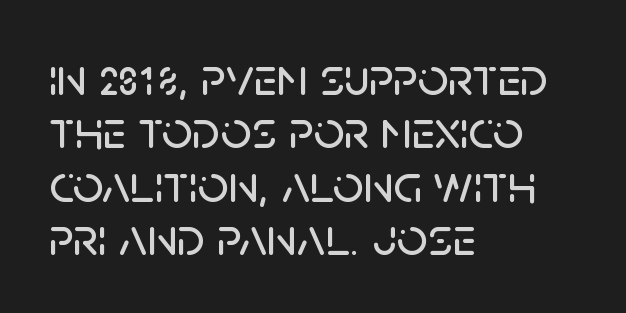
{"serif": "no", "italic": "no", "width": "normal", "stroke_contrast": "low", "x_height": "large", "monospaced": "no", "underline": "no", "align": "left", "line_spacing": "tight", "line_spacing_ratio": 0.99, "letter_spacing": "normal", "letter_spacing_em": 0.0, "glyph_px": 54}
